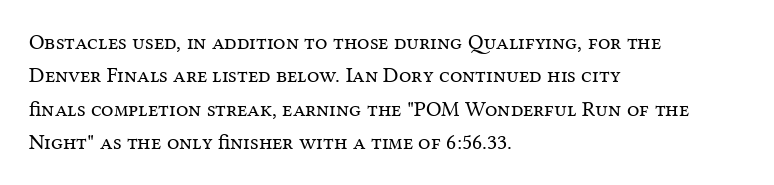
Summary of vertical rhythm: regular, with standard interline spacing. No extra ink here — the face is not bold. Quick note: not italic, upright. Horizontal alignment here is leftward, the default for most running prose.
